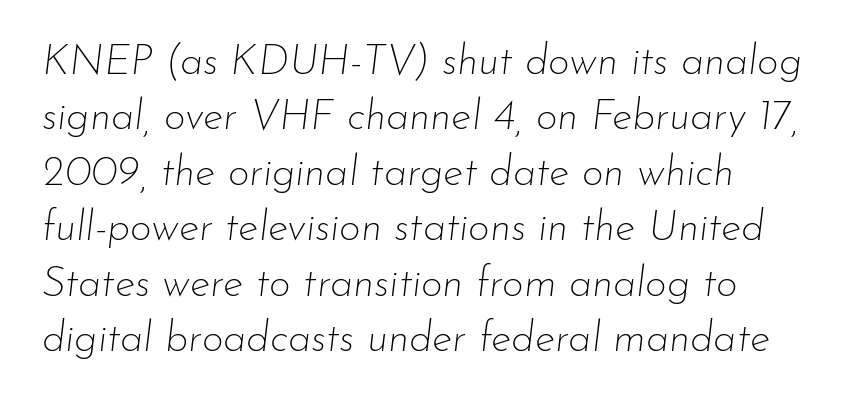
{"italic": "yes", "lean": "right", "slant_degrees": 7, "bold": "no", "weight": "thin", "width": "normal", "stroke_contrast": "low", "x_height": "small", "monospaced": "no", "underline": "no", "align": "left", "line_spacing": "normal", "line_spacing_ratio": 1.32, "letter_spacing": "normal", "letter_spacing_em": 0.0, "glyph_px": 42}
